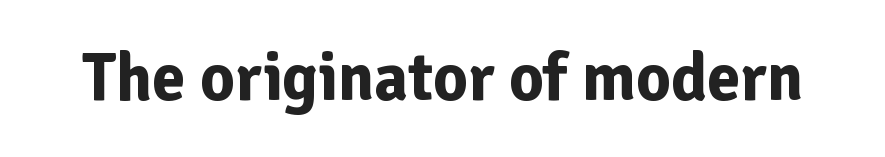
{"serif": "no", "italic": "no", "bold": "yes", "weight": "bold", "width": "normal", "stroke_contrast": "low", "x_height": "medium", "monospaced": "no", "underline": "no", "letter_spacing": "normal", "letter_spacing_em": 0.0, "glyph_px": 67}
